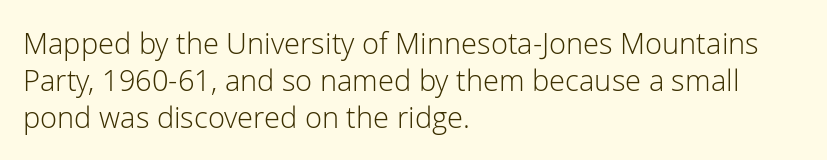
Q: Is the text bold? A: No.
Q: Is the text italic (slanted)? A: No, it is upright.
Q: Is the typeface a serif or a sans-serif typeface? A: Sans-serif.
Q: Is the text underlined? A: No.
Q: How is the paragraph aligned? A: Left-aligned.
Q: Is the spacing between letters normal or unusually wide? A: Normal.
Q: Is the spacing between lines tight, normal or loose? A: Normal.
Q: Width (condensed, normal, or wide)? A: Normal.
Q: Stroke contrast? A: Low.
Q: x-height? A: Medium.
Q: Monospaced? A: No.
